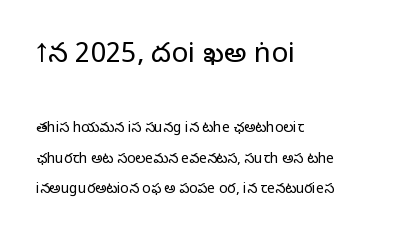
Q: Is the text bold? A: No.
Q: Is the text italic (slanted)? A: No, it is upright.
Q: Is the typeface a serif or a sans-serif typeface? A: Sans-serif.
Q: Is the text underlined? A: No.
Q: How is the paragraph aligned? A: Left-aligned.
Q: Is the spacing between letters normal or unusually wide? A: Normal.
Q: Is the spacing between lines tight, normal or loose? A: Loose.
Q: Which block of text is set in a larger size, the first (top) or the second (bottom)? A: The first (top) one.
Q: Width (condensed, normal, or wide)? A: Normal.
Q: Stroke contrast? A: Low.
Q: x-height? A: Medium.
Q: Monospaced? A: No.
